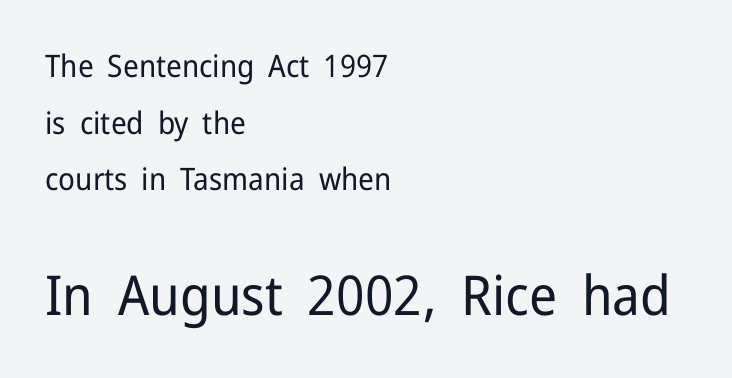
{"serif": "no", "italic": "no", "bold": "no", "weight": "regular", "width": "normal", "stroke_contrast": "low", "x_height": "medium", "monospaced": "no", "underline": "no", "align": "left", "line_spacing_ratio": 1.83, "letter_spacing": "normal", "letter_spacing_em": 0.0, "larger_block": "second", "size_ratio": 1.77, "glyph_px": 55}
